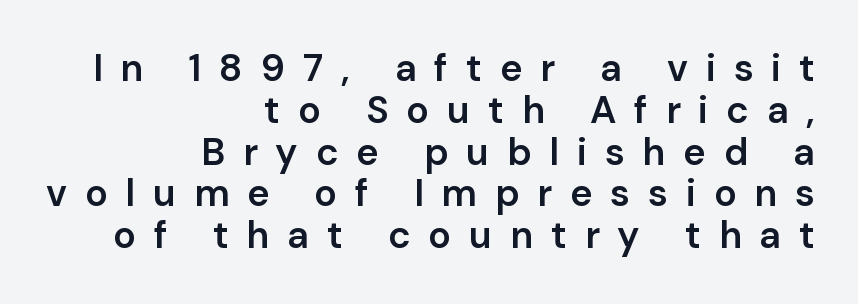
The image shows 38 px semibold sans-serif type, upright; set right-aligned, tight line spacing (1.1x), unusually wide letter spacing (+0.47 em), not underlined; low stroke contrast and a medium x-height.
